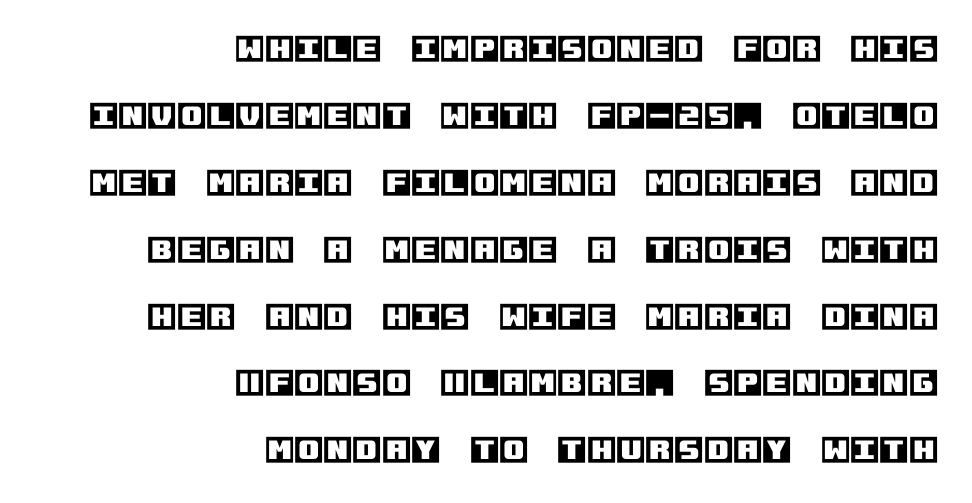
Q: Is the text italic (slanted)? A: No, it is upright.
Q: Is the text underlined? A: No.
Q: How is the paragraph aligned? A: Right-aligned.
Q: Is the spacing between letters normal or unusually wide? A: Normal.
Q: Is the spacing between lines tight, normal or loose? A: Loose.
Q: Width (condensed, normal, or wide)? A: Normal.
Q: x-height? A: Large.
